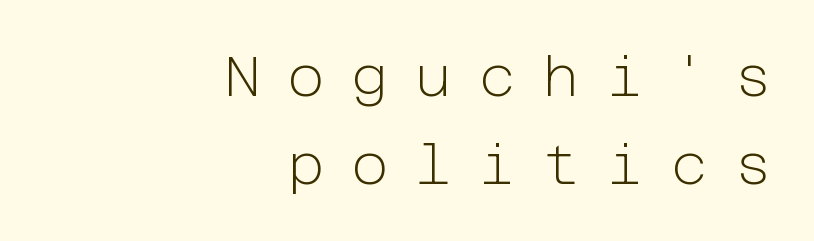
{"serif": "no", "italic": "no", "bold": "no", "weight": "light", "width": "normal", "stroke_contrast": "low", "x_height": "medium", "underline": "no", "align": "right", "line_spacing": "normal", "line_spacing_ratio": 1.58, "letter_spacing": "wide", "letter_spacing_em": 0.49, "glyph_px": 56}
